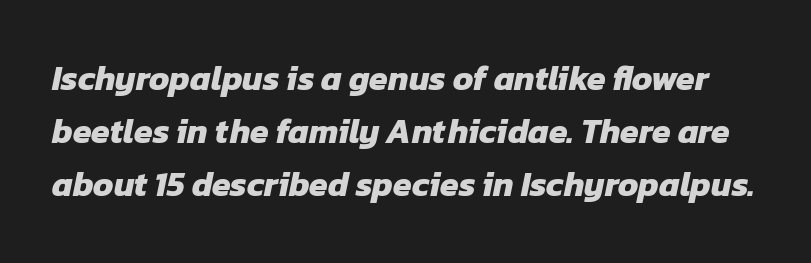
{"serif": "no", "bold": "yes", "weight": "heavy", "width": "normal", "stroke_contrast": "low", "x_height": "medium", "monospaced": "no", "underline": "no", "line_spacing": "normal", "line_spacing_ratio": 1.56, "letter_spacing": "normal", "letter_spacing_em": 0.0, "glyph_px": 34}
